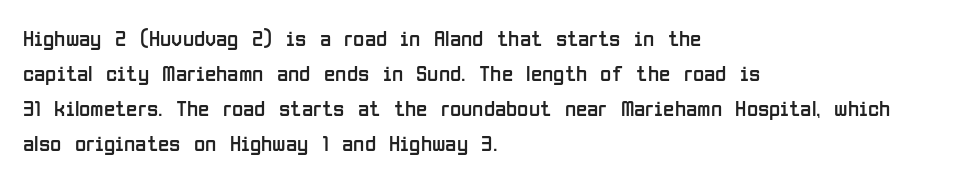
{"italic": "no", "bold": "no", "underline": "no", "align": "left", "line_spacing": "normal", "line_spacing_ratio": 1.52, "letter_spacing": "normal", "letter_spacing_em": 0.0, "glyph_px": 23}
